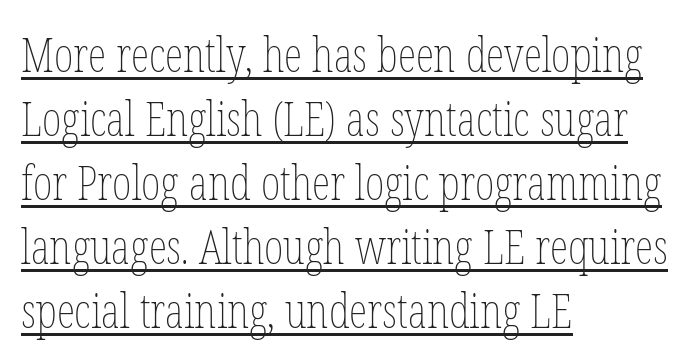
Weight: regular or lighter. No extra tracking has been applied to these lines. The text block is weighted toward the left margin, trailing off unevenly rightward. Is there much room between lines? A standard amount, neither cramped nor airy. Posture: upright roman.
